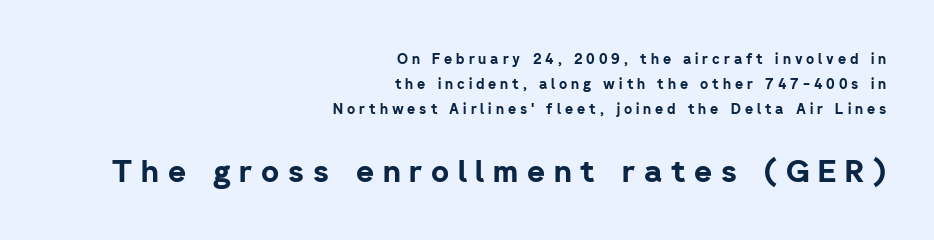
Q: Is the text bold? A: Yes.
Q: Is the text italic (slanted)? A: No, it is upright.
Q: Is the typeface a serif or a sans-serif typeface? A: Sans-serif.
Q: Is the text underlined? A: No.
Q: How is the paragraph aligned? A: Right-aligned.
Q: Is the spacing between letters normal or unusually wide? A: Unusually wide.
Q: Which block of text is set in a larger size, the first (top) or the second (bottom)? A: The second (bottom) one.
Q: Width (condensed, normal, or wide)? A: Normal.
Q: Stroke contrast? A: Low.
Q: x-height? A: Medium.
Q: Monospaced? A: No.
